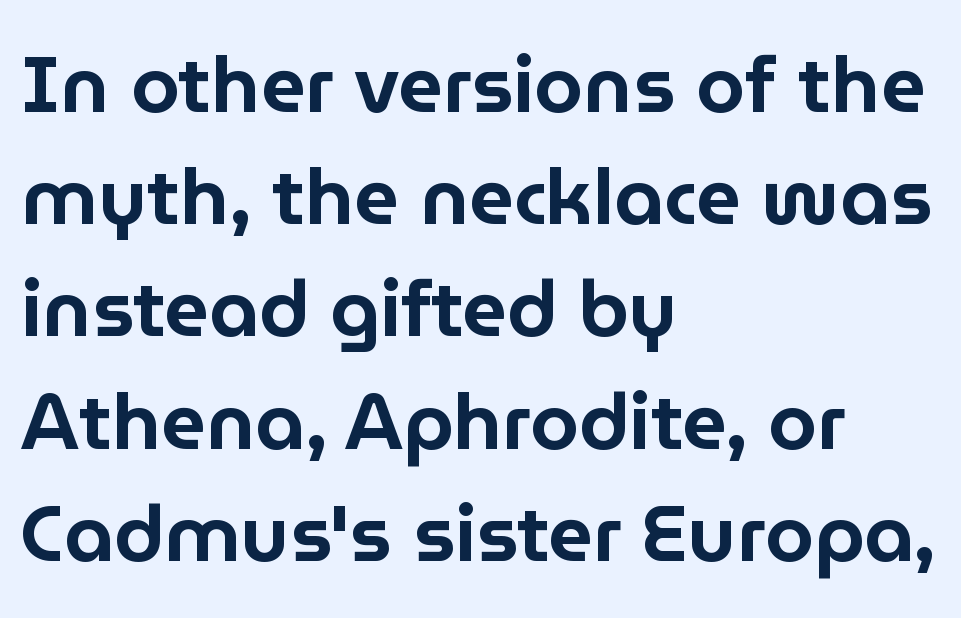
Q: Is the text italic (slanted)? A: No, it is upright.
Q: Is the typeface a serif or a sans-serif typeface? A: Sans-serif.
Q: Is the text underlined? A: No.
Q: How is the paragraph aligned? A: Left-aligned.
Q: Is the spacing between letters normal or unusually wide? A: Normal.
Q: Is the spacing between lines tight, normal or loose? A: Normal.
Q: Width (condensed, normal, or wide)? A: Normal.
Q: Stroke contrast? A: Low.
Q: x-height? A: Medium.
Q: Monospaced? A: No.
